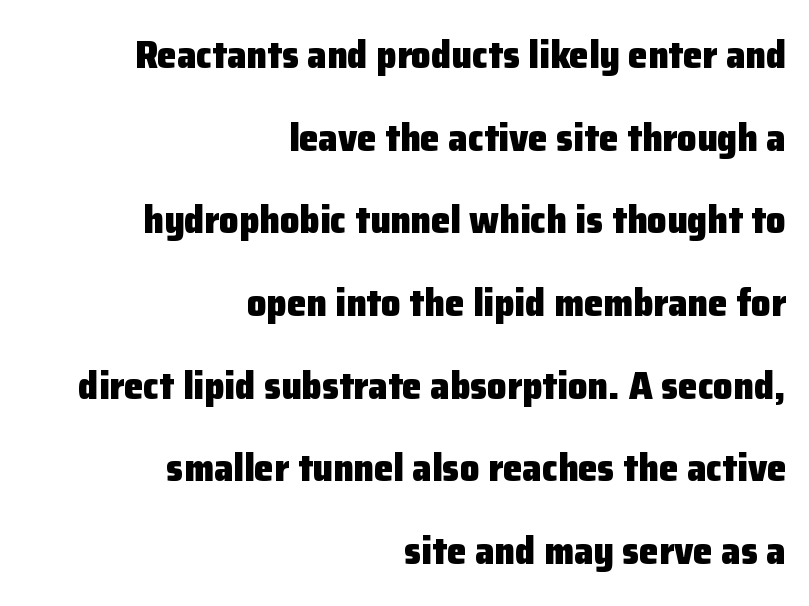
{"serif": "no", "italic": "no", "bold": "yes", "weight": "heavy", "width": "normal", "stroke_contrast": "low", "x_height": "medium", "monospaced": "no", "underline": "no", "align": "right", "line_spacing": "loose", "line_spacing_ratio": 2.12, "letter_spacing": "normal", "letter_spacing_em": 0.0, "glyph_px": 39}
